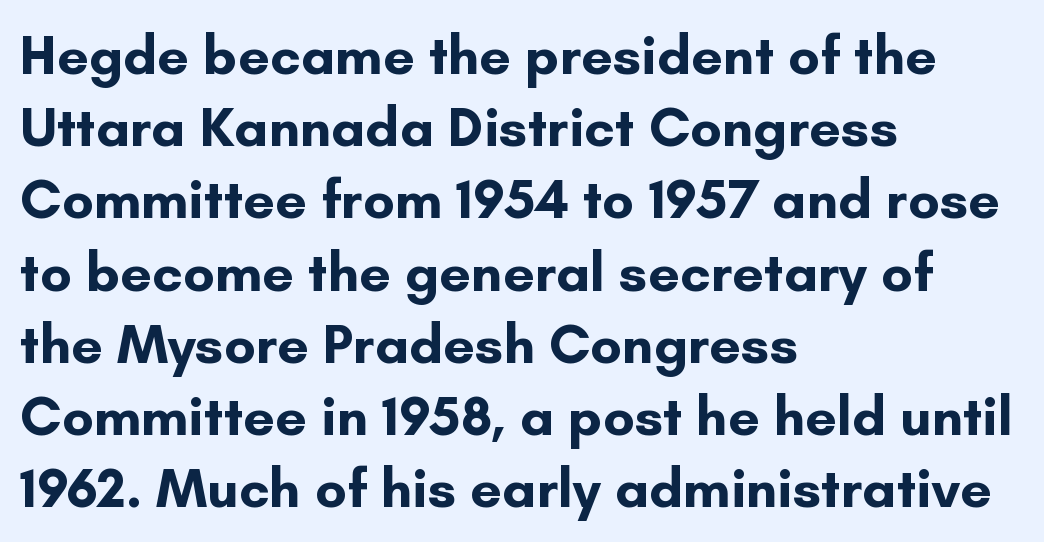
The image shows 56 px bold sans-serif type, upright; set left-aligned, normal line spacing (1.29x), normal letter spacing, not underlined; low stroke contrast and a small x-height.
